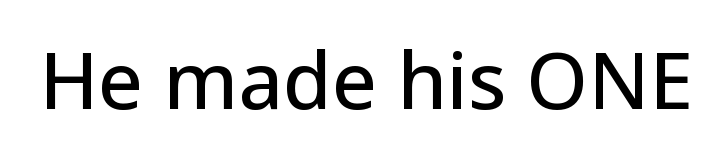
{"serif": "no", "italic": "no", "width": "normal", "stroke_contrast": "low", "x_height": "medium", "monospaced": "no", "underline": "no", "letter_spacing": "normal", "letter_spacing_em": 0.0, "glyph_px": 79}
